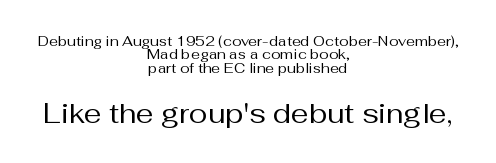
Ink coverage per letter is moderate at most. The passage shown stacks its lines with hardly any gap. Letter spacing: default. Is the lower block the larger one? Yes — the lower block carries the bigger type. The face used here is a sans, in the tradition of grotesques and geometrics. Quick note: not italic, upright.
